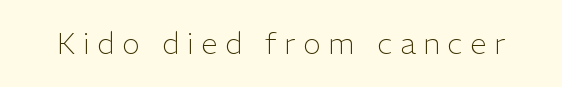
The image shows 30 px light sans-serif type, upright; set unusually wide letter spacing (+0.25 em), not underlined; low stroke contrast and a medium x-height.
